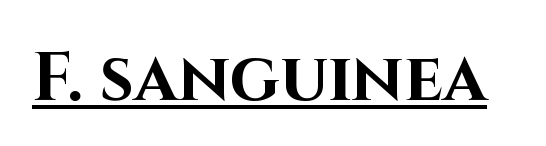
These words are printed bold, with thick strokes throughout. Glance below the letters and you will spot a drawn line. The axis of the letterforms is exactly vertical. The font family rendered here belongs to the sans-serif group.
